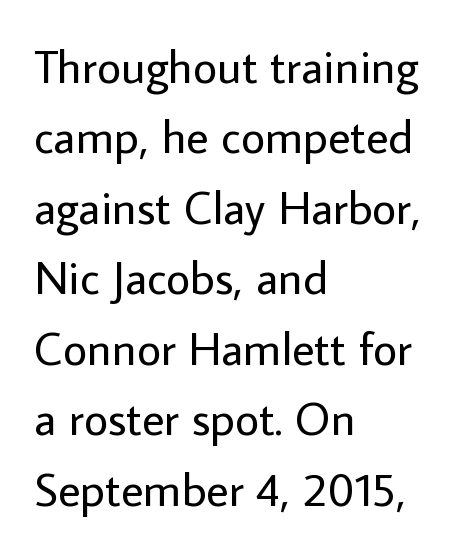
{"serif": "no", "italic": "no", "bold": "no", "weight": "regular", "width": "normal", "stroke_contrast": "low", "x_height": "medium", "monospaced": "no", "underline": "no", "align": "left", "line_spacing": "normal", "line_spacing_ratio": 1.5, "letter_spacing": "normal", "letter_spacing_em": 0.0, "glyph_px": 47}
